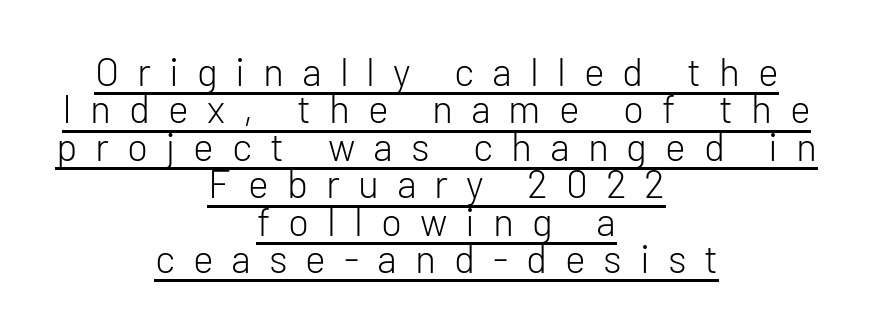
Q: Is the text bold? A: No.
Q: Is the text italic (slanted)? A: No, it is upright.
Q: Is the typeface a serif or a sans-serif typeface? A: Sans-serif.
Q: Is the text underlined? A: Yes.
Q: How is the paragraph aligned? A: Centered.
Q: Is the spacing between letters normal or unusually wide? A: Unusually wide.
Q: Is the spacing between lines tight, normal or loose? A: Tight.
Q: Width (condensed, normal, or wide)? A: Normal.
Q: Stroke contrast? A: Low.
Q: x-height? A: Medium.
Q: Monospaced? A: No.
